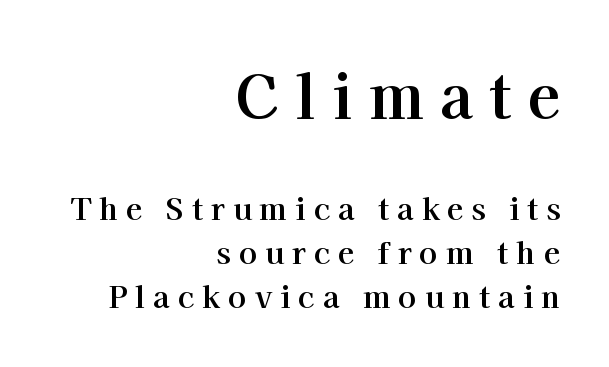
Look at the glyph heights: the upper group is clearly the bigger setting. What weight is shown? A full bold with thick strokes. Letter spacing: wide. Leftover space on each line is placed entirely before the opening word. Think of a printed novel: that variable character pitch is what you see here.
